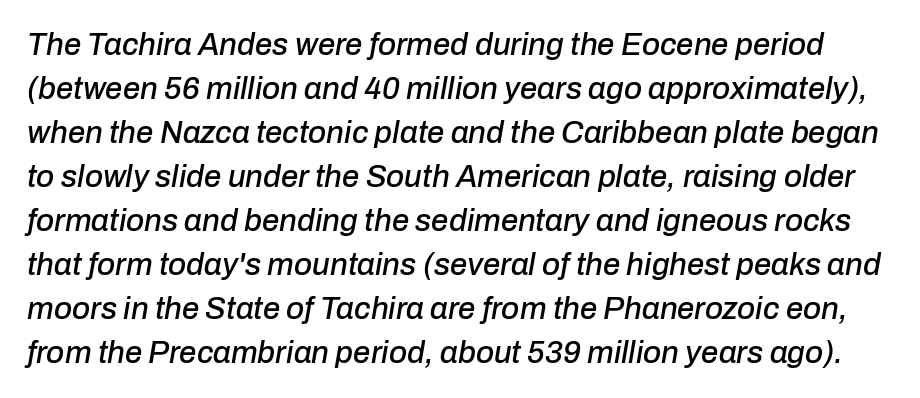
Does the leading feel generous? No, just average. Spacing verdict: proportional, widths tailored to each character. These lines were composed using italics. Bare-footed words on every line. Between one letter and the next there's only the usual sliver of space.
